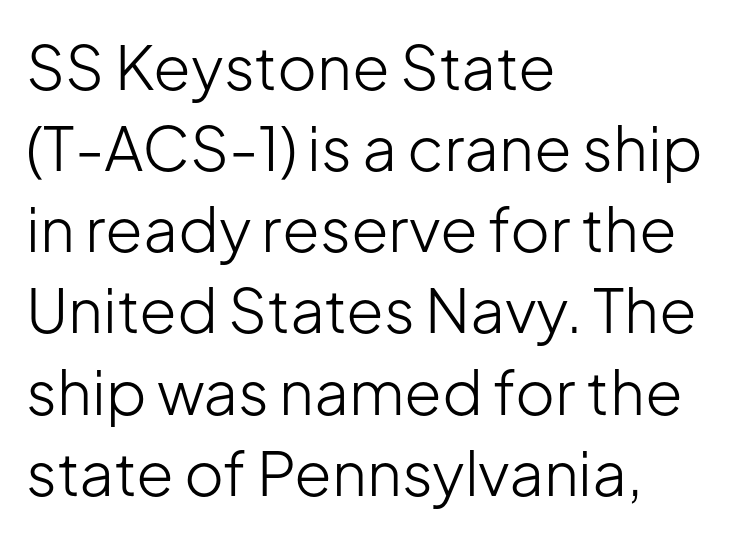
{"serif": "no", "italic": "no", "bold": "no", "weight": "light", "width": "normal", "stroke_contrast": "low", "x_height": "medium", "monospaced": "no", "underline": "no", "align": "left", "line_spacing": "normal", "line_spacing_ratio": 1.33, "letter_spacing": "normal", "letter_spacing_em": 0.0, "glyph_px": 61}
